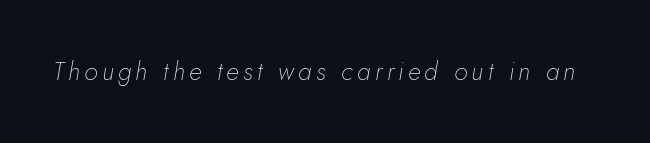
Descenders hang freely into open space. Designer's note — italics engaged. The font is comparable to plain body text, perhaps lighter.
